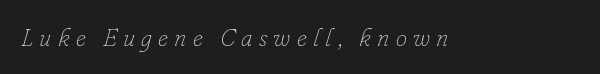
The image shows 25 px text type, italic (leaning right); set unusually wide letter spacing (+0.25 em), not underlined.
